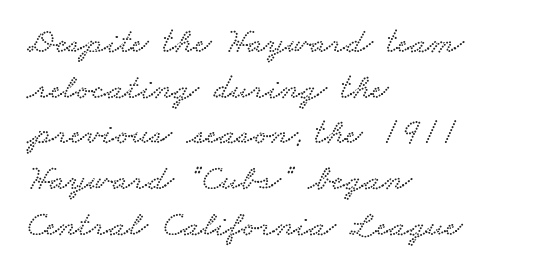
Q: Is the typeface a serif or a sans-serif typeface? A: Serif.
Q: Is the text underlined? A: No.
Q: How is the paragraph aligned? A: Left-aligned.
Q: Is the spacing between letters normal or unusually wide? A: Normal.
Q: Is the spacing between lines tight, normal or loose? A: Normal.
Q: Width (condensed, normal, or wide)? A: Wide.
Q: Stroke contrast? A: Low.
Q: x-height? A: Small.
Q: Monospaced? A: No.
